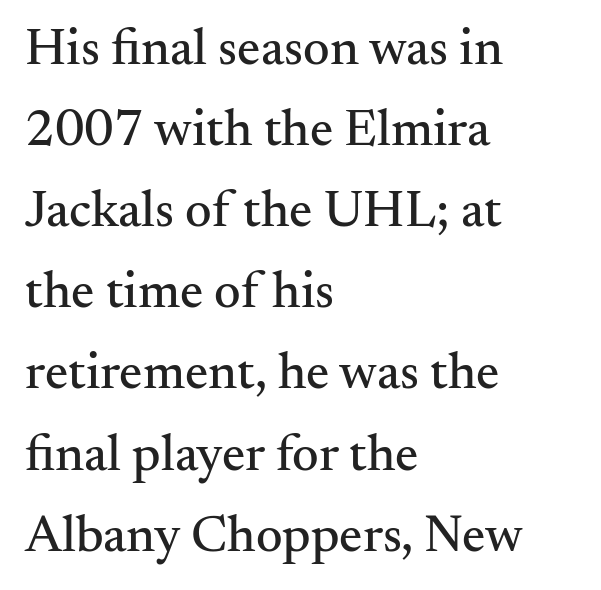
The image shows 52 px serif type, upright; set left-aligned, normal line spacing (1.56x), normal letter spacing, not underlined; medium stroke contrast and a small x-height.
